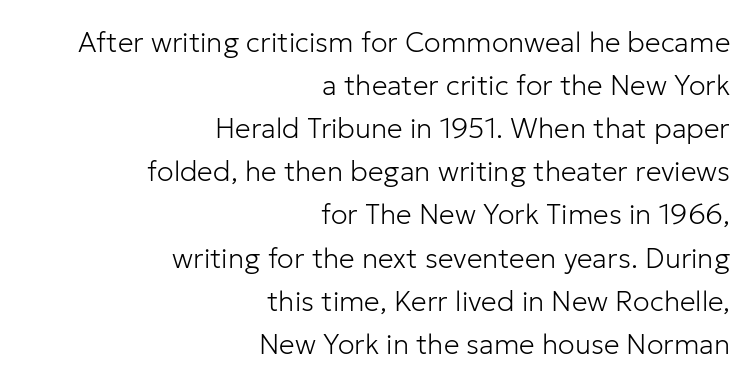
{"serif": "no", "italic": "no", "bold": "no", "weight": "light", "width": "normal", "stroke_contrast": "low", "x_height": "medium", "monospaced": "no", "underline": "no", "align": "right", "line_spacing": "normal", "line_spacing_ratio": 1.54, "letter_spacing": "normal", "letter_spacing_em": 0.0, "glyph_px": 28}
